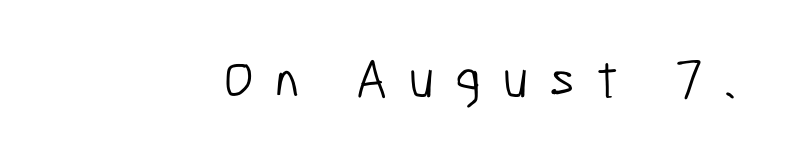
Type style note: lacks serifs. The typesetter chose a ragged-left arrangement here. No heavy texture on the line: the type isn't bold. The tracking jumps out immediately: characters are airy and widely separated. Each letter keeps its own natural width here, so spacing adapts to shape.
